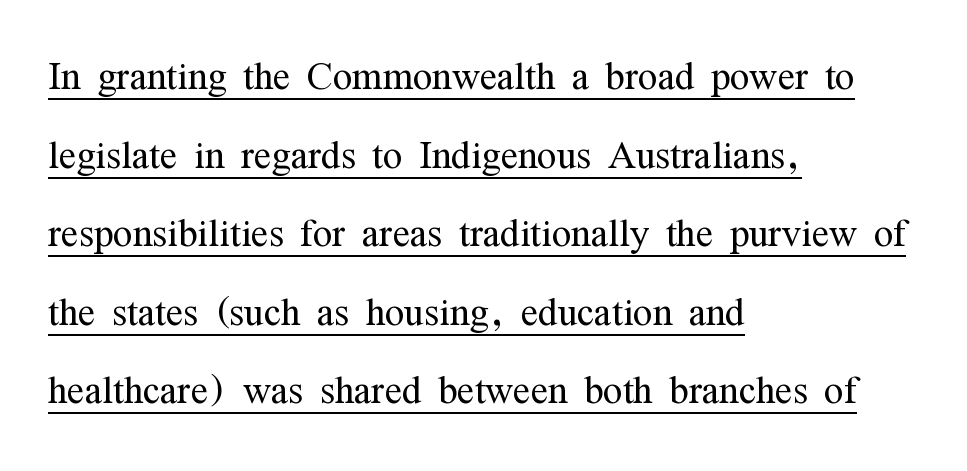
{"serif": "yes", "italic": "no", "bold": "no", "weight": "light", "width": "condensed", "stroke_contrast": "medium", "x_height": "medium", "monospaced": "no", "underline": "yes", "align": "left", "line_spacing": "normal", "line_spacing_ratio": 1.54, "letter_spacing": "normal", "letter_spacing_em": 0.0, "glyph_px": 51}
